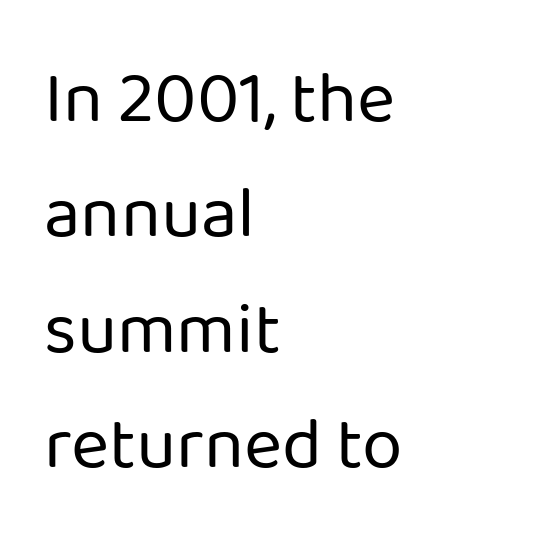
Grotesque or geometric, the face here clearly has no serifs. Has an underline been added? It has not. You could call the tracking neutral — neither tight nor loose. One glance says typical: line gaps are just what's usual. These lines were composed using upright roman letters.
